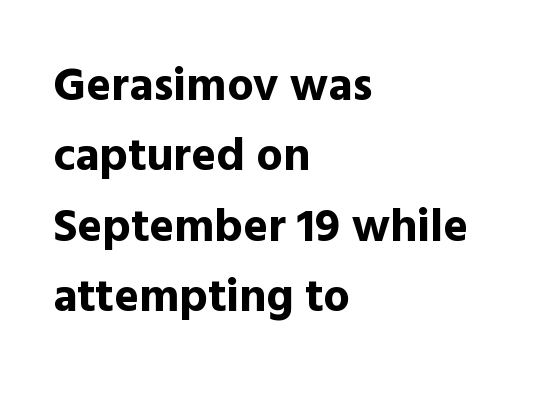
The image shows 47 px bold sans-serif type, upright; set left-aligned, normal line spacing (1.5x), normal letter spacing, not underlined; a medium x-height.
